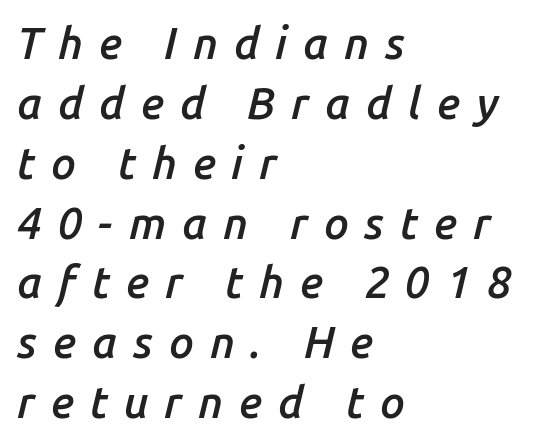
Q: Is the text bold? A: Semi-bold.
Q: Is the text italic (slanted)? A: Yes, it leans right by about 14 degrees.
Q: Is the text underlined? A: No.
Q: How is the paragraph aligned? A: Left-aligned.
Q: Is the spacing between letters normal or unusually wide? A: Unusually wide.
Q: Is the spacing between lines tight, normal or loose? A: Normal.
Q: Width (condensed, normal, or wide)? A: Normal.
Q: Stroke contrast? A: Low.
Q: x-height? A: Medium.
Q: Monospaced? A: No.
